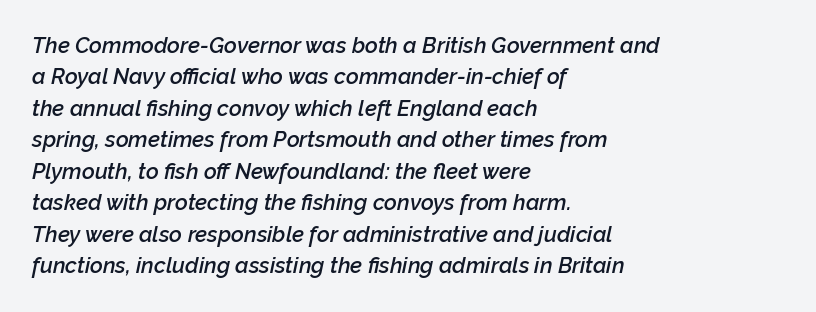
The image shows 22 px text type, italic (leaning right); set left-aligned, normal line spacing (1.43x), normal letter spacing, not underlined.
